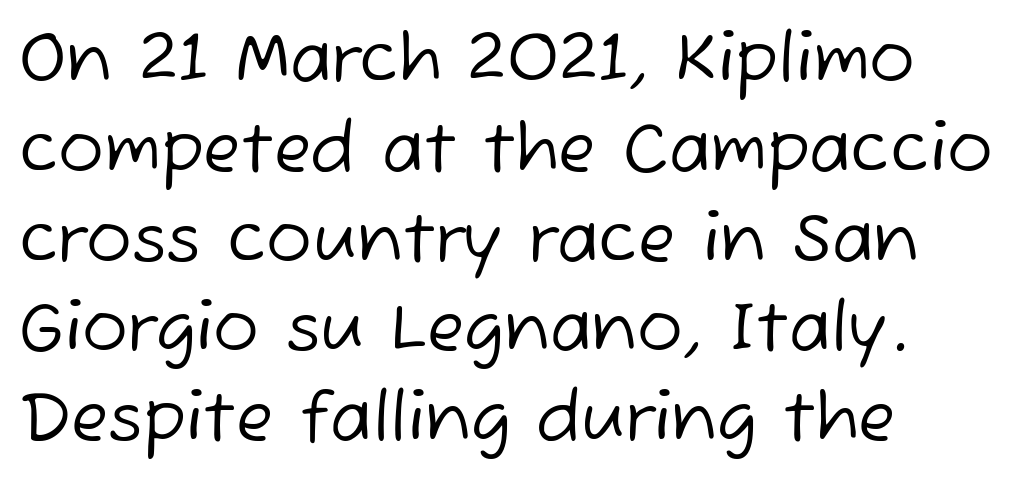
Q: Is the text bold? A: No.
Q: Is the typeface a serif or a sans-serif typeface? A: Sans-serif.
Q: Is the text underlined? A: No.
Q: How is the paragraph aligned? A: Left-aligned.
Q: Is the spacing between letters normal or unusually wide? A: Normal.
Q: Is the spacing between lines tight, normal or loose? A: Normal.
Q: Width (condensed, normal, or wide)? A: Normal.
Q: Stroke contrast? A: Low.
Q: x-height? A: Medium.
Q: Monospaced? A: No.
